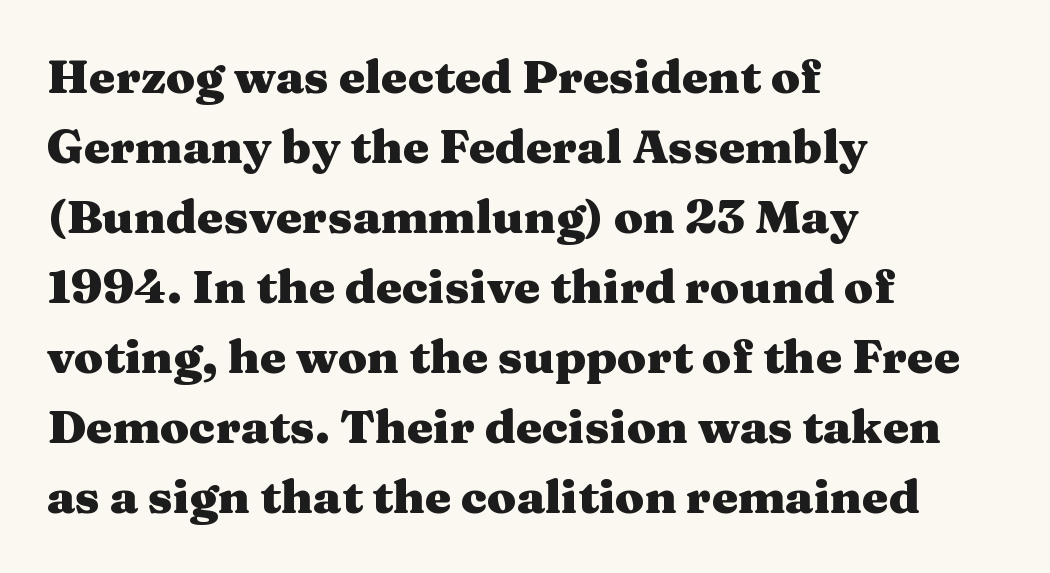
You could call the tracking neutral — neither tight nor loose. Each new line begins a customary step beneath the previous one. This rendering employs a face with finishing strokes, i.e., a serif. The axis of the letterforms is exactly vertical.
